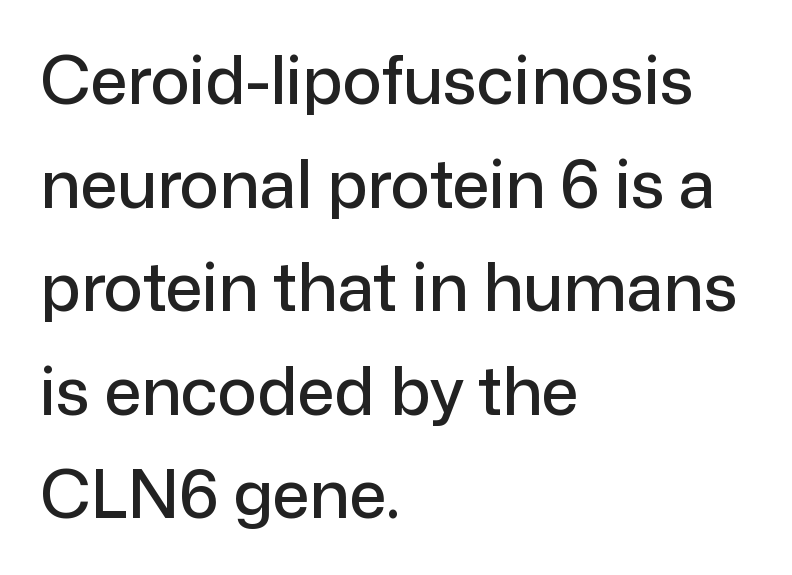
Q: Is the text italic (slanted)? A: No, it is upright.
Q: Is the typeface a serif or a sans-serif typeface? A: Sans-serif.
Q: Is the text underlined? A: No.
Q: How is the paragraph aligned? A: Left-aligned.
Q: Is the spacing between letters normal or unusually wide? A: Normal.
Q: Is the spacing between lines tight, normal or loose? A: Normal.
Q: Width (condensed, normal, or wide)? A: Normal.
Q: Stroke contrast? A: Low.
Q: x-height? A: Medium.
Q: Monospaced? A: No.
